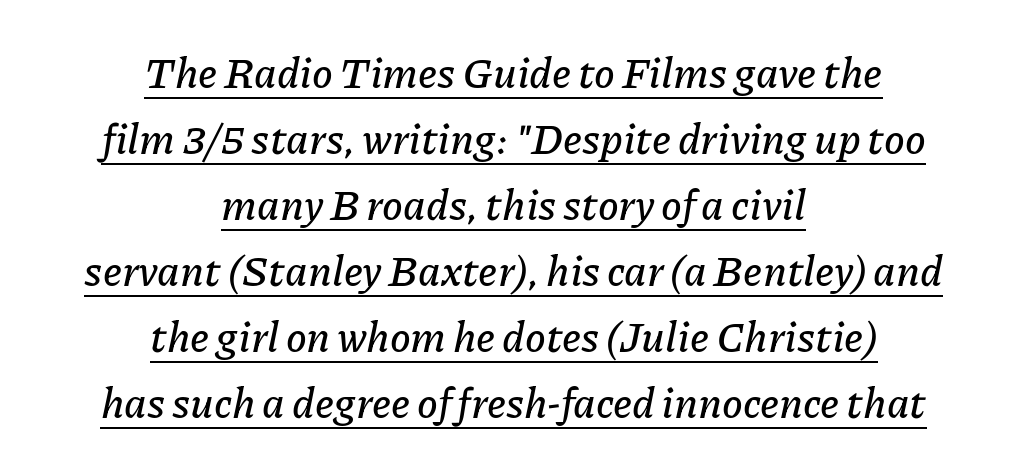
Q: Is the text italic (slanted)? A: Yes, it leans right by about 11 degrees.
Q: Is the text underlined? A: Yes.
Q: How is the paragraph aligned? A: Centered.
Q: Is the spacing between letters normal or unusually wide? A: Normal.
Q: Is the spacing between lines tight, normal or loose? A: Normal.
Q: Width (condensed, normal, or wide)? A: Normal.
Q: Stroke contrast? A: Low.
Q: x-height? A: Medium.
Q: Monospaced? A: No.
